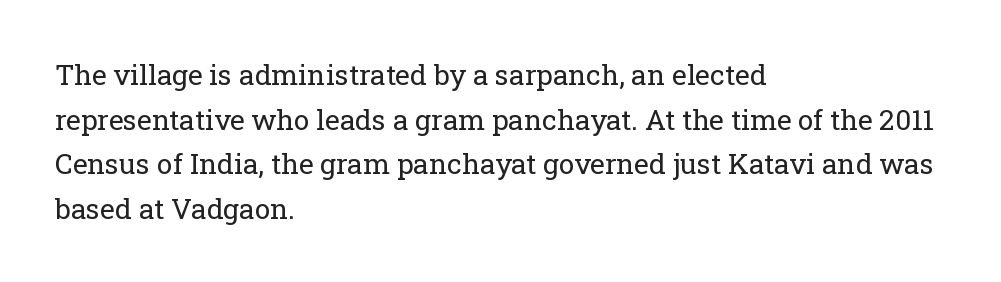
The image shows 28 px regular-weight serif type, upright; set left-aligned, normal line spacing (1.59x), normal letter spacing, not underlined; low stroke contrast and a medium x-height.
